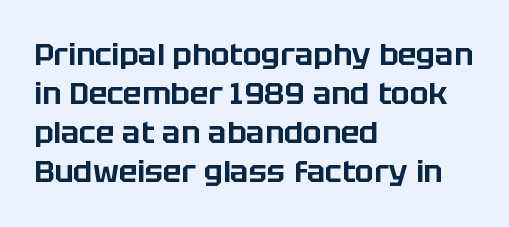
The image shows 31 px sans-serif type, upright; set left-aligned, normal line spacing (1.26x), normal letter spacing, not underlined; low stroke contrast and a large x-height.
